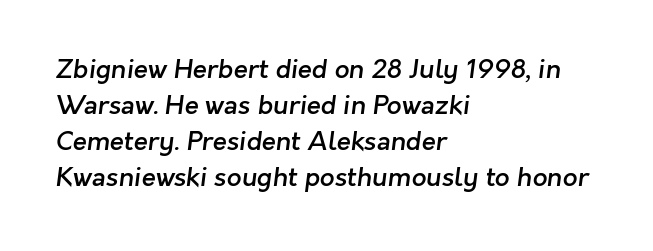
{"bold": "semi", "underline": "no", "align": "left", "line_spacing": "normal", "line_spacing_ratio": 1.39, "letter_spacing": "normal", "letter_spacing_em": 0.0, "glyph_px": 26}
